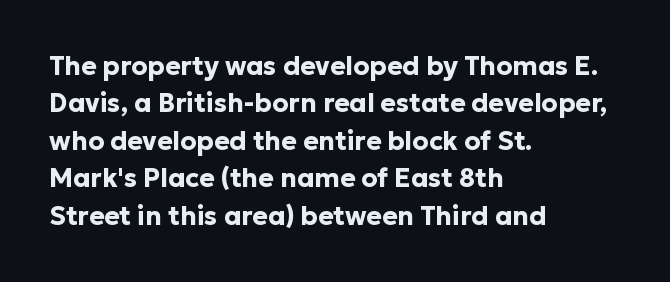
The image shows 26 px bold type, upright; set left-aligned, normal line spacing (1.44x), normal letter spacing, not underlined.
